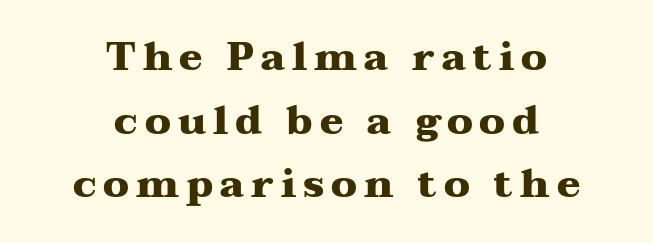
The image shows 39 px heavy, wide serif type, upright; set centered, normal line spacing (1.63x), not underlined; medium stroke contrast and a medium x-height.
